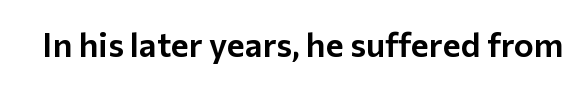
The image shows 34 px sans-serif type, upright; set normal letter spacing, not underlined; low stroke contrast and a medium x-height.
